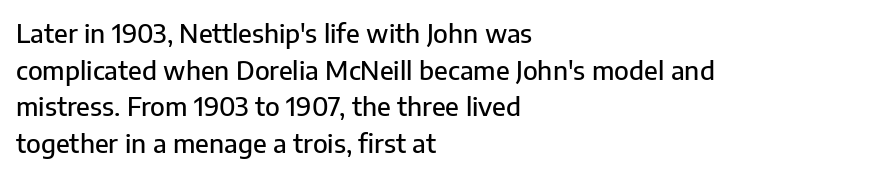
Here the glyphs are tracked normally, forming tight word shapes. Upright lettering throughout. Underline: absent. The lines are quadded left.
